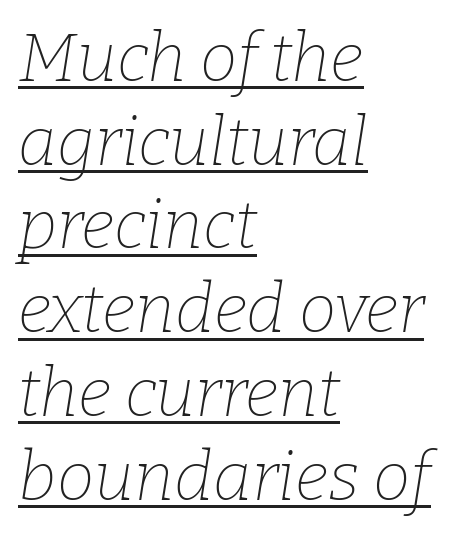
{"serif": "yes", "italic": "yes", "lean": "right", "slant_degrees": 9, "bold": "no", "weight": "thin", "width": "normal", "stroke_contrast": "low", "x_height": "medium", "monospaced": "no", "underline": "yes", "align": "left", "line_spacing": "normal", "line_spacing_ratio": 1.25, "letter_spacing": "normal", "letter_spacing_em": 0.0, "glyph_px": 67}
